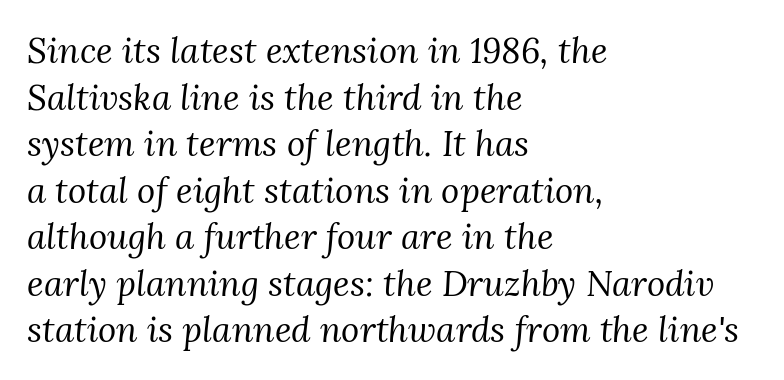
Q: Is the text bold? A: No.
Q: Is the text italic (slanted)? A: Yes, it leans right by about 3 degrees.
Q: Is the typeface a serif or a sans-serif typeface? A: Serif.
Q: Is the text underlined? A: No.
Q: How is the paragraph aligned? A: Left-aligned.
Q: Is the spacing between letters normal or unusually wide? A: Normal.
Q: Is the spacing between lines tight, normal or loose? A: Normal.
Q: Width (condensed, normal, or wide)? A: Normal.
Q: Stroke contrast? A: Medium.
Q: x-height? A: Medium.
Q: Monospaced? A: No.
